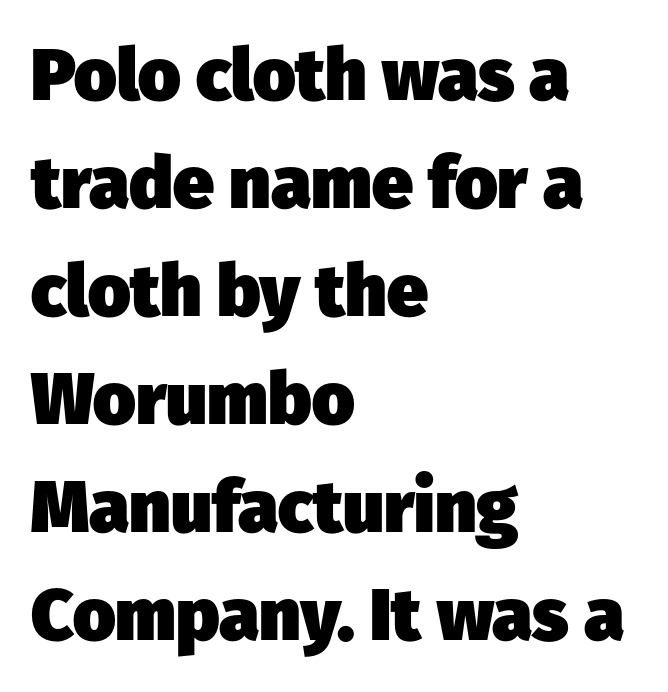
Stroke thickness is high; the sample reads as a true bold. Serif or sans? Sans — the stroke terminals are bare. Left-aligned paragraph, ragged on the right. Note the varied advance widths — an 'i' is clearly narrower than an 'm'.
